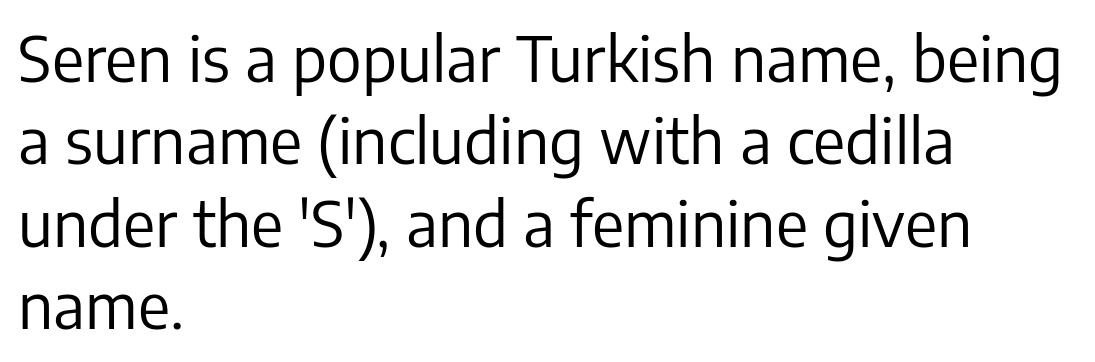
Look at the tracking — it's just the regular setting, nothing added. No extra ink here — the face is not bold. The typesetter chose a ragged-right arrangement here. Character widths vary here, with narrow letters taking less room than wide ones.
